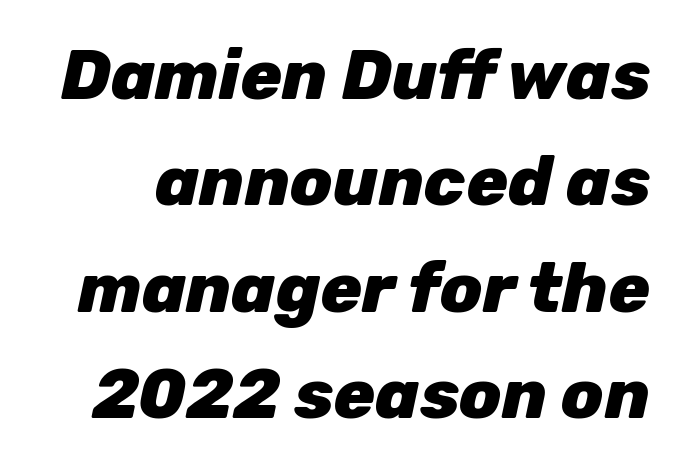
Q: Is the text bold? A: Yes.
Q: Is the text italic (slanted)? A: Yes, it leans right by about 12 degrees.
Q: Is the text underlined? A: No.
Q: Is the spacing between letters normal or unusually wide? A: Normal.
Q: Is the spacing between lines tight, normal or loose? A: Normal.
Q: Width (condensed, normal, or wide)? A: Normal.
Q: Stroke contrast? A: Low.
Q: x-height? A: Medium.
Q: Monospaced? A: No.
